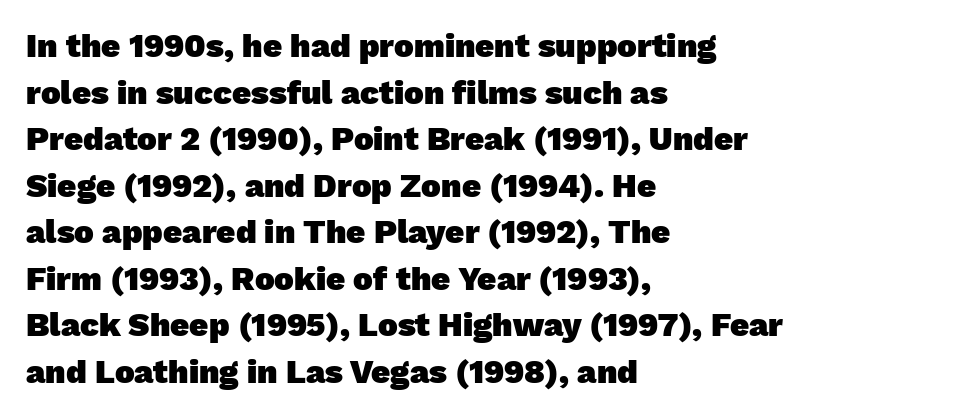
Q: Is the text bold? A: Yes.
Q: Is the typeface a serif or a sans-serif typeface? A: Sans-serif.
Q: Is the text underlined? A: No.
Q: How is the paragraph aligned? A: Left-aligned.
Q: Is the spacing between letters normal or unusually wide? A: Normal.
Q: Is the spacing between lines tight, normal or loose? A: Normal.
Q: Width (condensed, normal, or wide)? A: Normal.
Q: Stroke contrast? A: Low.
Q: x-height? A: Medium.
Q: Monospaced? A: No.
